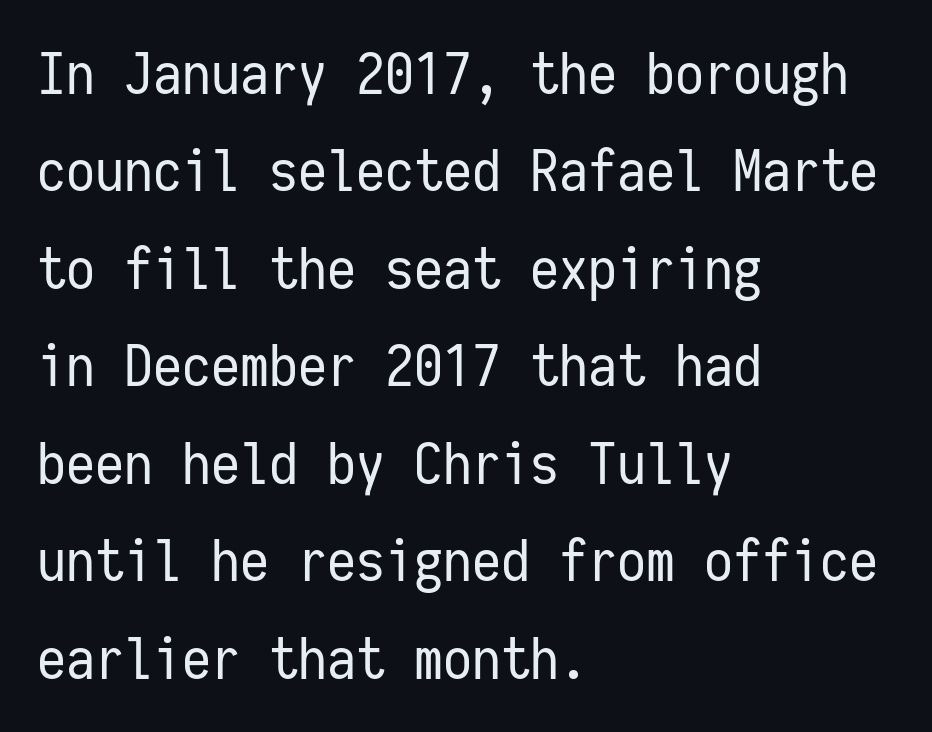
Is the stroke heavy? The answer is a plain regular-or-lighter. No feet cap the strokes, marking this as sans-serif type. When letters stand straight like this, we call the style roman or upright. Descenders are the only things crossing below the line.
